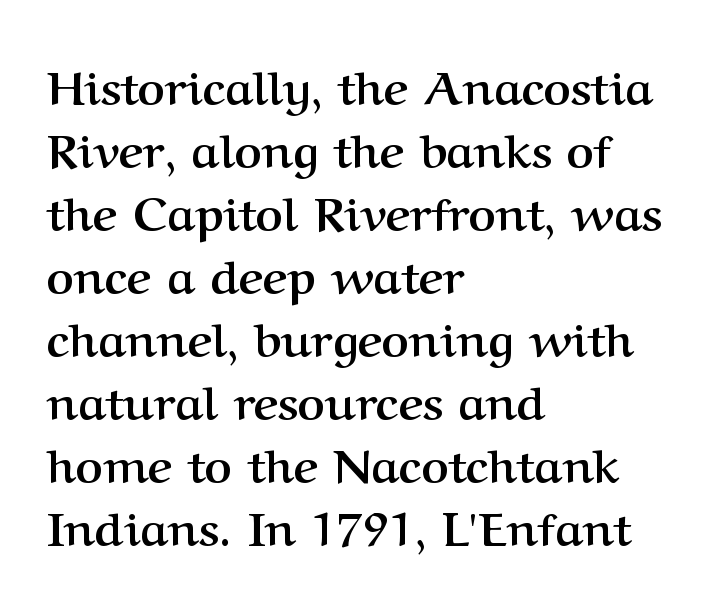
Q: Is the text bold? A: Yes.
Q: Is the text italic (slanted)? A: No, it is upright.
Q: Is the typeface a serif or a sans-serif typeface? A: Serif.
Q: Is the text underlined? A: No.
Q: How is the paragraph aligned? A: Left-aligned.
Q: Is the spacing between letters normal or unusually wide? A: Normal.
Q: Is the spacing between lines tight, normal or loose? A: Normal.
Q: Width (condensed, normal, or wide)? A: Normal.
Q: Stroke contrast? A: Medium.
Q: x-height? A: Medium.
Q: Monospaced? A: No.
